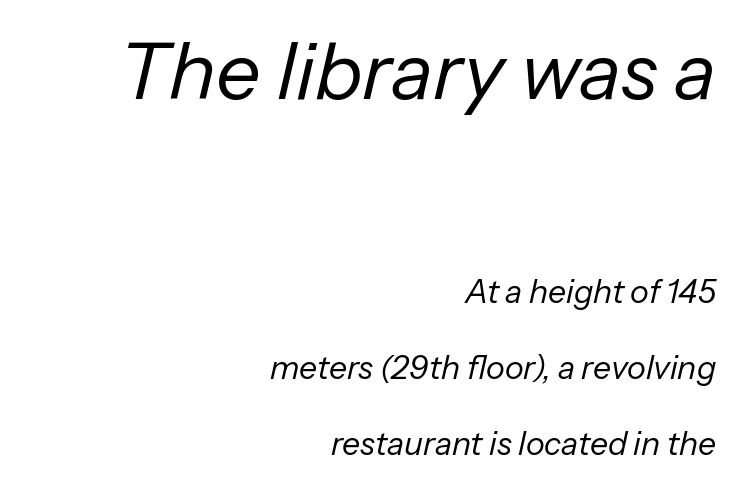
The image shows 79 px regular-weight type, italic (leaning right); set right-aligned, loose line spacing (2.37x), normal letter spacing, not underlined; the first (top) block is 2.47x larger; low stroke contrast and a medium x-height.
